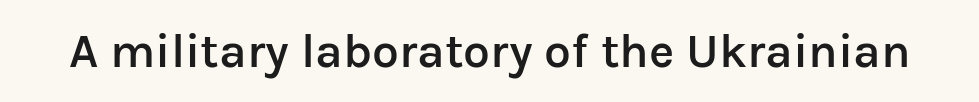
The letters advance in unequal steps, a hallmark of proportional type. Unlike a traditional serif, this face leaves its strokes unadorned. The letterforms sit shoulder to shoulder at normal distance. This is moderately heavy type, rendered in semibold. Plain, unruled lines of type.
